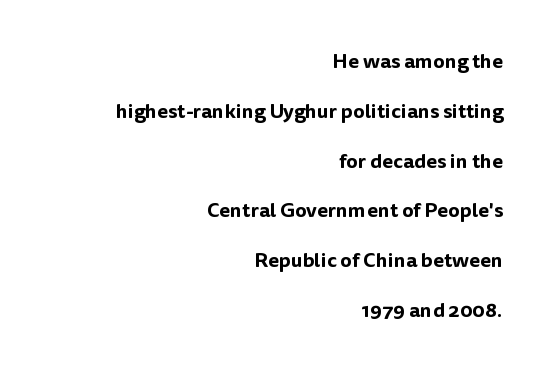
{"italic": "no", "underline": "no", "align": "right", "line_spacing": "loose", "line_spacing_ratio": 2.49, "letter_spacing": "normal", "letter_spacing_em": 0.0, "glyph_px": 20}
